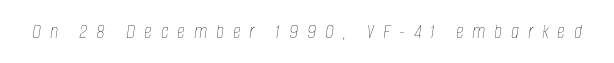
There's an unmistakable incline to the writing here. These lines have a slow, spaced-out rhythm from letter to letter. Underline: absent. The cut favours lightness, reaching ordinary text weight at its darkest.
